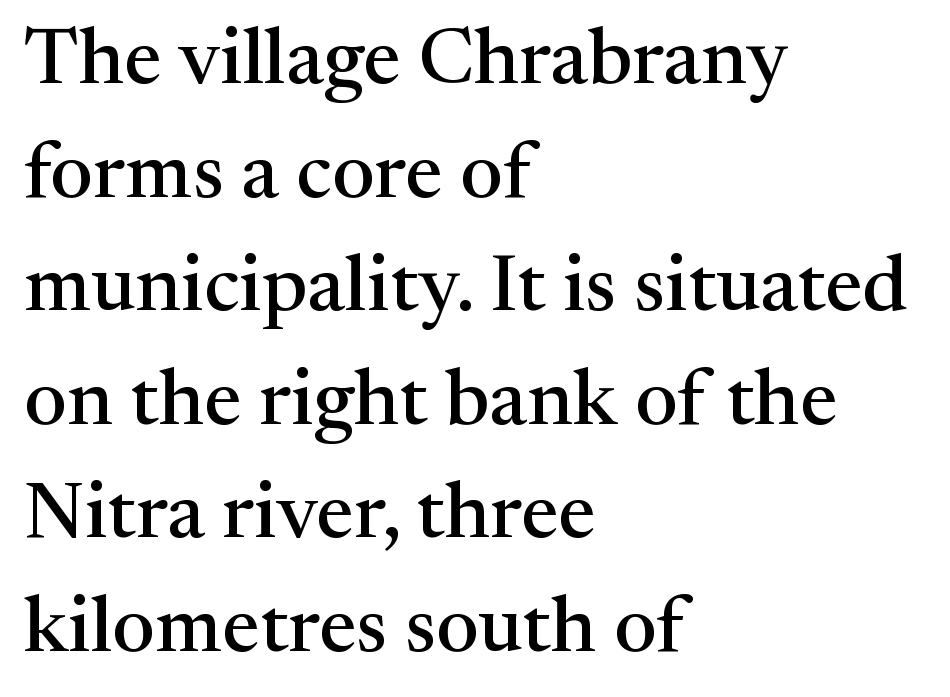
Q: Is the text italic (slanted)? A: No, it is upright.
Q: Is the typeface a serif or a sans-serif typeface? A: Serif.
Q: Is the text underlined? A: No.
Q: How is the paragraph aligned? A: Left-aligned.
Q: Is the spacing between letters normal or unusually wide? A: Normal.
Q: Is the spacing between lines tight, normal or loose? A: Normal.
Q: Width (condensed, normal, or wide)? A: Normal.
Q: Stroke contrast? A: Medium.
Q: x-height? A: Medium.
Q: Monospaced? A: No.
